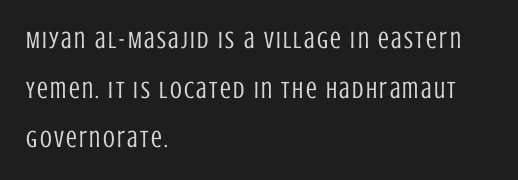
Q: Is the text bold? A: No.
Q: Is the text italic (slanted)? A: No, it is upright.
Q: Is the text underlined? A: No.
Q: How is the paragraph aligned? A: Left-aligned.
Q: Is the spacing between lines tight, normal or loose? A: Loose.
